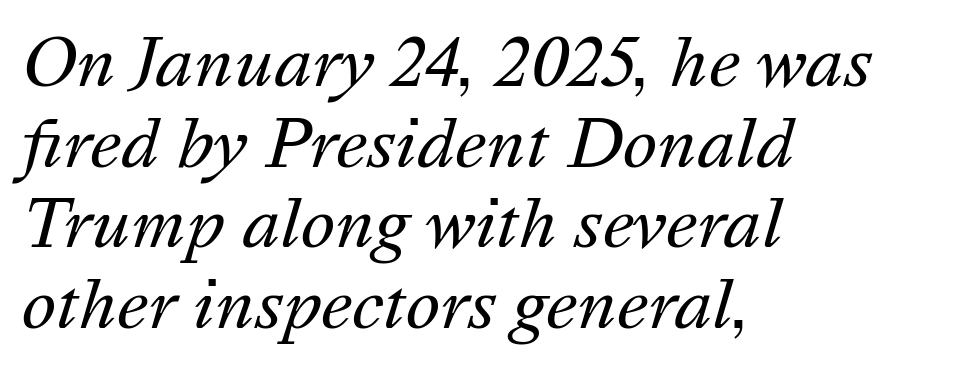
Q: Is the text bold? A: No.
Q: Is the text italic (slanted)? A: Yes, it leans right by about 16 degrees.
Q: Is the text underlined? A: No.
Q: How is the paragraph aligned? A: Left-aligned.
Q: Is the spacing between letters normal or unusually wide? A: Normal.
Q: Width (condensed, normal, or wide)? A: Normal.
Q: Stroke contrast? A: Medium.
Q: x-height? A: Medium.
Q: Monospaced? A: No.
